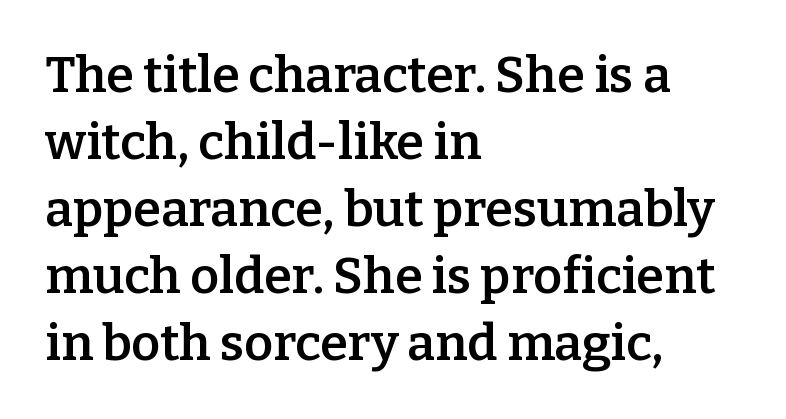
Q: Is the text bold? A: Semi-bold.
Q: Is the text italic (slanted)? A: No, it is upright.
Q: Is the typeface a serif or a sans-serif typeface? A: Serif.
Q: Is the text underlined? A: No.
Q: How is the paragraph aligned? A: Left-aligned.
Q: Is the spacing between letters normal or unusually wide? A: Normal.
Q: Is the spacing between lines tight, normal or loose? A: Normal.
Q: Width (condensed, normal, or wide)? A: Normal.
Q: Stroke contrast? A: Low.
Q: x-height? A: Medium.
Q: Monospaced? A: No.
